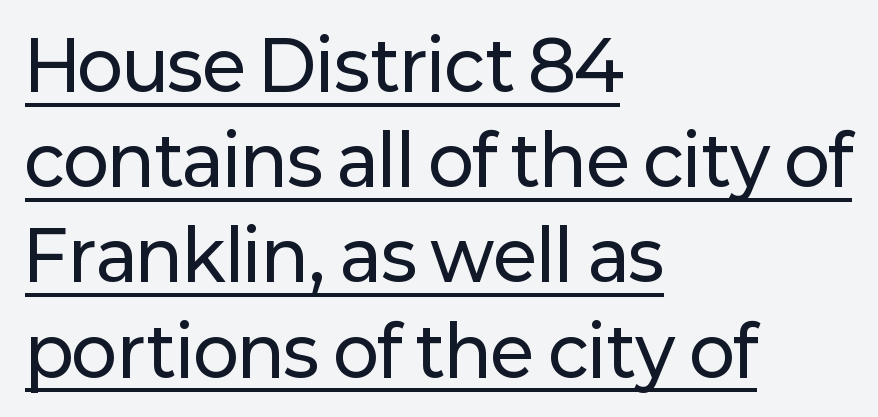
Q: Is the text italic (slanted)? A: No, it is upright.
Q: Is the typeface a serif or a sans-serif typeface? A: Sans-serif.
Q: Is the text underlined? A: Yes.
Q: How is the paragraph aligned? A: Left-aligned.
Q: Is the spacing between letters normal or unusually wide? A: Normal.
Q: Is the spacing between lines tight, normal or loose? A: Normal.
Q: Width (condensed, normal, or wide)? A: Normal.
Q: Stroke contrast? A: Low.
Q: x-height? A: Medium.
Q: Monospaced? A: No.
